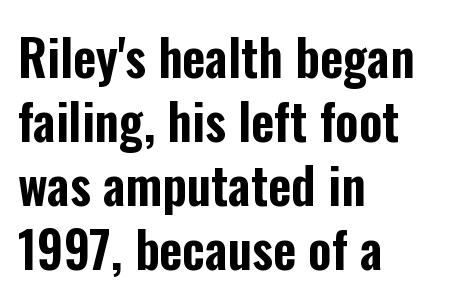
Q: Is the text italic (slanted)? A: No, it is upright.
Q: Is the typeface a serif or a sans-serif typeface? A: Sans-serif.
Q: Is the text underlined? A: No.
Q: How is the paragraph aligned? A: Left-aligned.
Q: Is the spacing between letters normal or unusually wide? A: Normal.
Q: Is the spacing between lines tight, normal or loose? A: Normal.
Q: Width (condensed, normal, or wide)? A: Condensed.
Q: Stroke contrast? A: Low.
Q: x-height? A: Medium.
Q: Monospaced? A: No.
